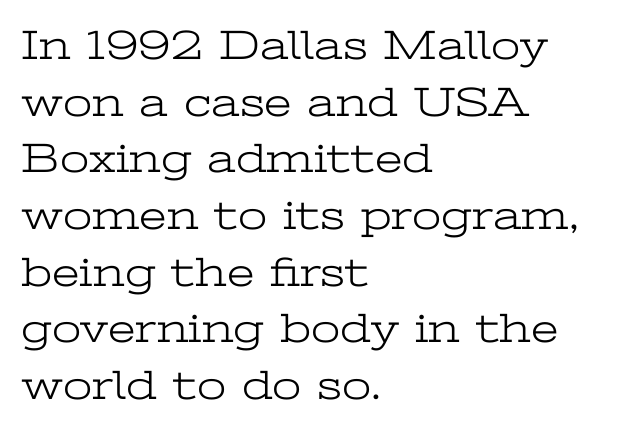
The image shows 42 px light, wide serif type, upright; set left-aligned, normal line spacing (1.35x), normal letter spacing, not underlined; low stroke contrast and a medium x-height.
